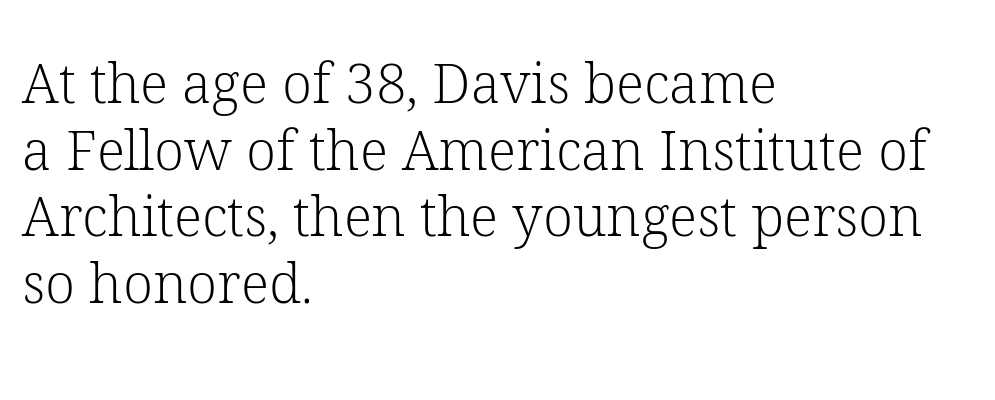
The image shows 55 px light serif type, upright; set left-aligned, line spacing 1.21x, normal letter spacing, not underlined; low stroke contrast and a medium x-height.
